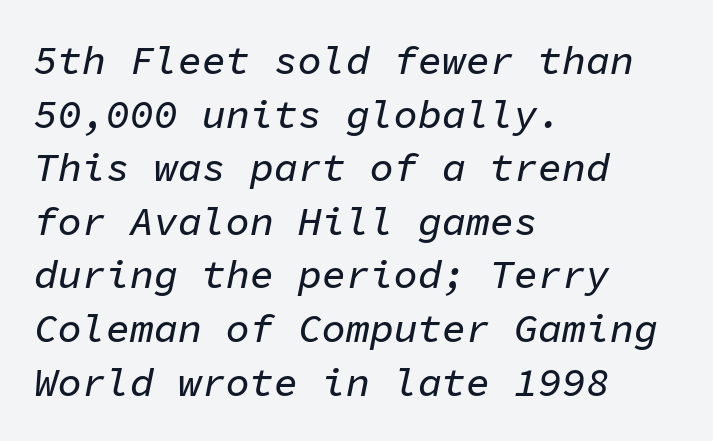
Q: Is the text italic (slanted)? A: Yes, it leans right by about 11 degrees.
Q: Is the text underlined? A: No.
Q: How is the paragraph aligned? A: Left-aligned.
Q: Is the spacing between letters normal or unusually wide? A: Normal.
Q: Is the spacing between lines tight, normal or loose? A: Normal.
Q: Width (condensed, normal, or wide)? A: Normal.
Q: Stroke contrast? A: Low.
Q: x-height? A: Medium.
Q: Monospaced? A: Yes.
